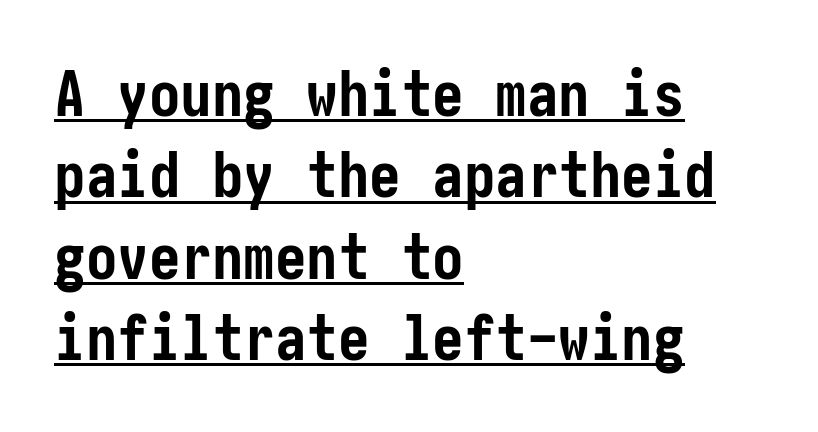
Characters remain perfectly vertical along every line. Teacher's note: observe the even left margin — that is flush-left alignment. The gaps between neighbouring characters are ordinary and unremarkable. Grotesque or geometric, the face here clearly has no serifs. Line spacing here is normal. Has an underline been added? It has.
